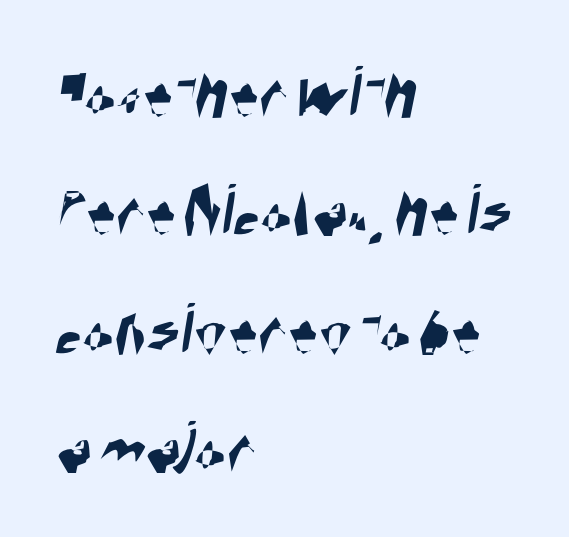
{"serif": "no", "width": "condensed", "stroke_contrast": "high", "x_height": "large", "monospaced": "no", "underline": "no", "align": "left", "line_spacing": "normal", "line_spacing_ratio": 1.6, "letter_spacing": "normal", "letter_spacing_em": 0.0, "glyph_px": 74}
